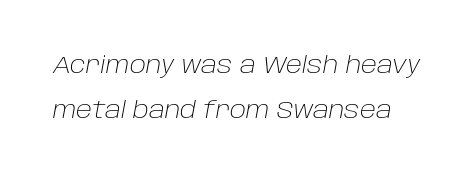
The image shows 24 px text type, italic (leaning right); set line spacing 1.89x, normal letter spacing, not underlined.
